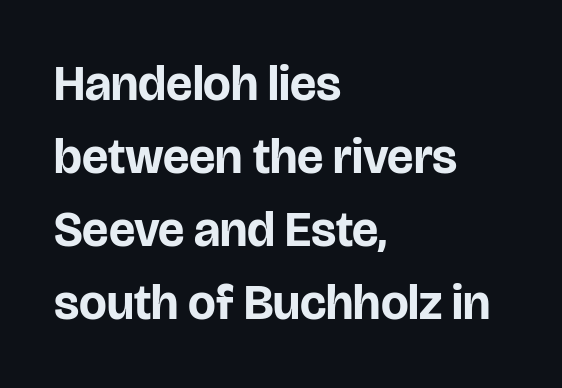
The image shows 49 px bold sans-serif type, upright; set left-aligned, normal line spacing (1.49x), normal letter spacing, not underlined; low stroke contrast and a large x-height.
